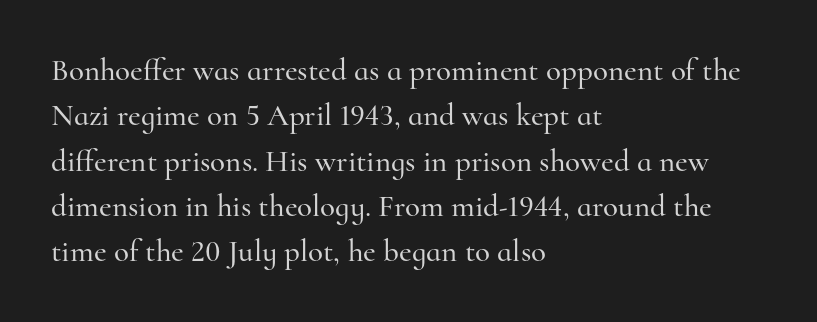
{"serif": "yes", "italic": "no", "width": "normal", "stroke_contrast": "high", "x_height": "small", "monospaced": "no", "underline": "no", "align": "left", "line_spacing": "normal", "line_spacing_ratio": 1.46, "letter_spacing": "normal", "letter_spacing_em": 0.0, "glyph_px": 31}
